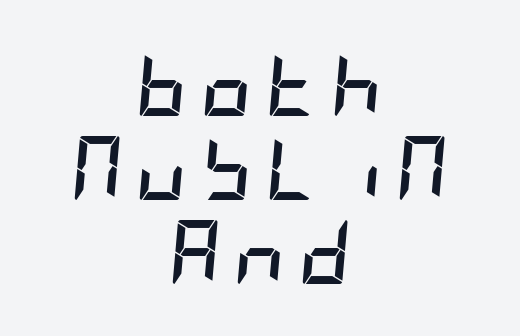
The passage shown leans; its letterforms are oblique. Short note: letters widely spaced. Honestly, the row spacing looks completely unremarkable. I'd describe the lettering as bold — thick and assertive. A clean baseline with only descenders dipping below it. Is the block centered? Yes — each line is placed symmetrically about the middle.
